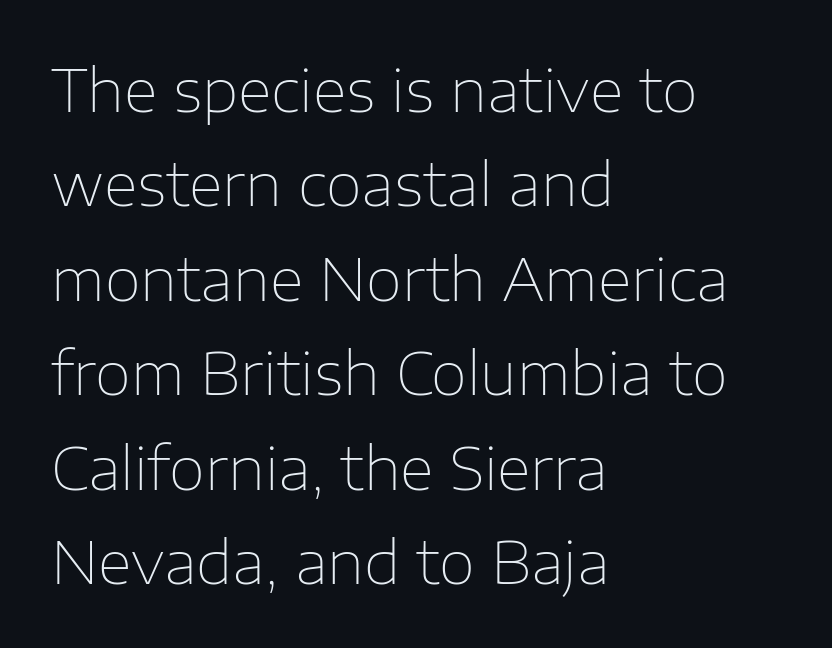
The image shows 59 px thin sans-serif type, upright; set left-aligned, normal line spacing (1.6x), normal letter spacing, not underlined; low stroke contrast and a medium x-height.
